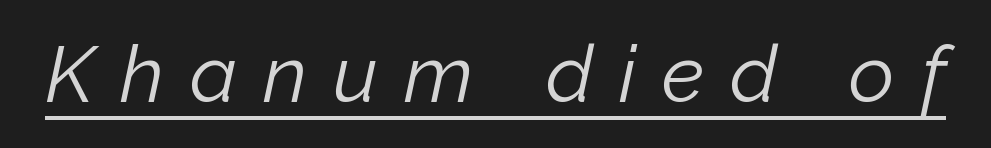
The image shows 79 px light type, italic (leaning right); set unusually wide letter spacing (+0.33 em), underlined; low stroke contrast and a medium x-height.
